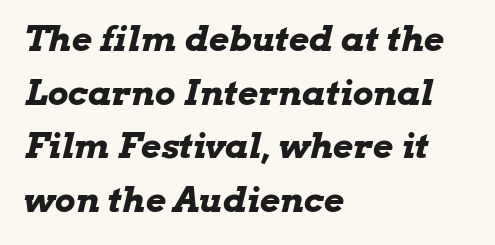
On the weight axis this lands at bold, roughly 700. Notice how the stems are inclined rather than vertical — that's the hallmark of italics. Quick note: interline space is typical. The paragraph shown leans on its left margin.
